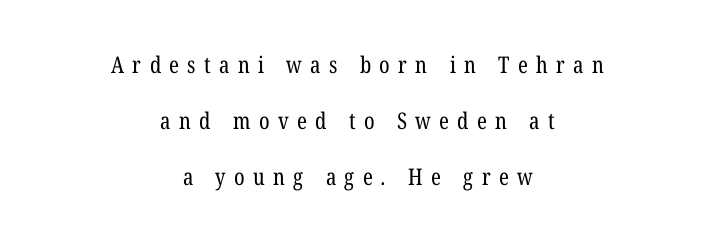
Where is the straight margin? There isn't one; the lines are centered. The font is comparable to plain body text, perhaps lighter. Glyph-to-glyph distance is far greater than everyday printed text. Beneath every word, the page is bare. Is there much room between lines? Yes — plenty of vertical air separates them.
